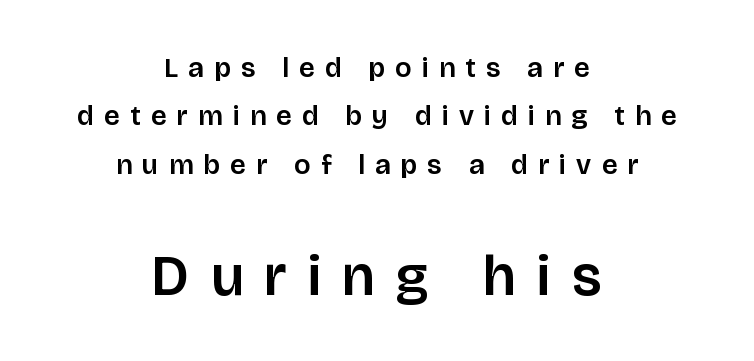
Q: Is the text italic (slanted)? A: No, it is upright.
Q: Is the typeface a serif or a sans-serif typeface? A: Sans-serif.
Q: Is the text underlined? A: No.
Q: How is the paragraph aligned? A: Centered.
Q: Is the spacing between letters normal or unusually wide? A: Unusually wide.
Q: Which block of text is set in a larger size, the first (top) or the second (bottom)? A: The second (bottom) one.
Q: Width (condensed, normal, or wide)? A: Normal.
Q: Stroke contrast? A: Low.
Q: x-height? A: Large.
Q: Monospaced? A: No.
